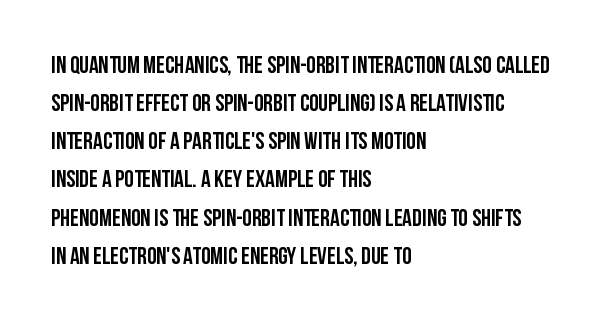
The image shows 24 px text type, upright; set left-aligned, normal line spacing (1.59x), normal letter spacing, not underlined.
